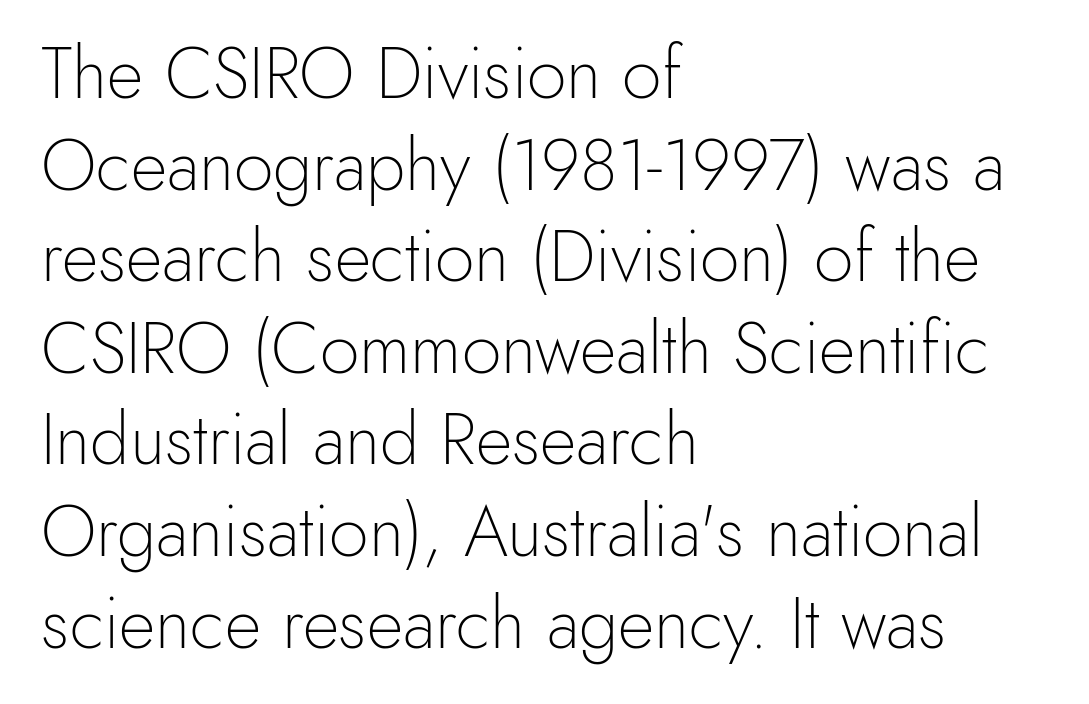
The image shows 71 px light sans-serif type, upright; set left-aligned, normal line spacing (1.29x), normal letter spacing, not underlined; a small x-height.
